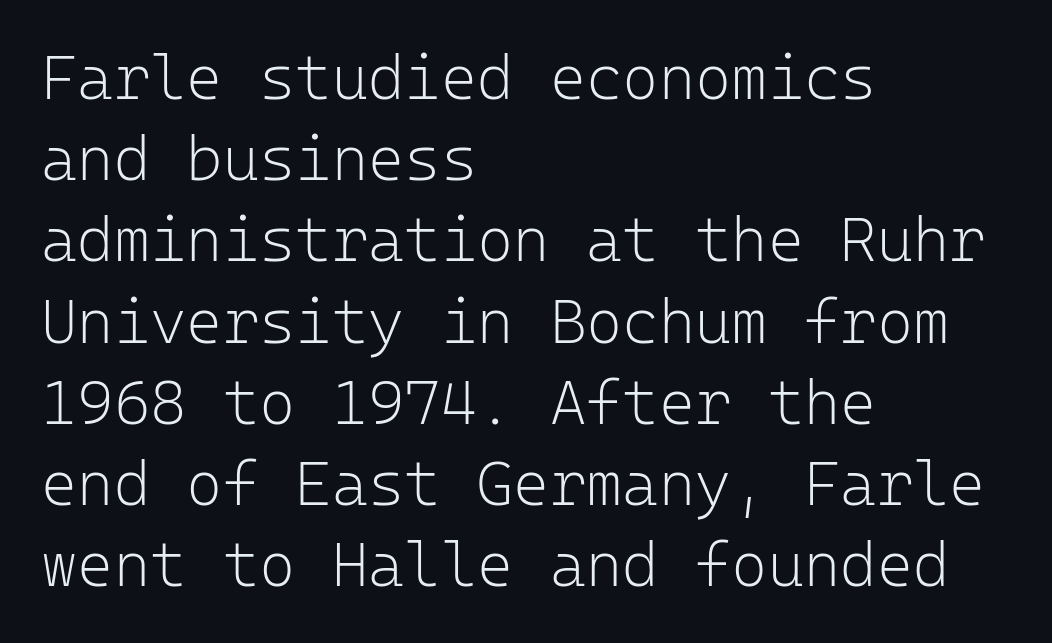
This sample keeps an unexceptional amount of space between lines. The passage shown is typed in a monospace face where columns stay perfectly aligned. The strip under each line holds only bare page. Here the glyphs are tracked normally, forming tight word shapes. This sample is left-justified, so line endings fall wherever the words run out. Weight: regular or lighter.
